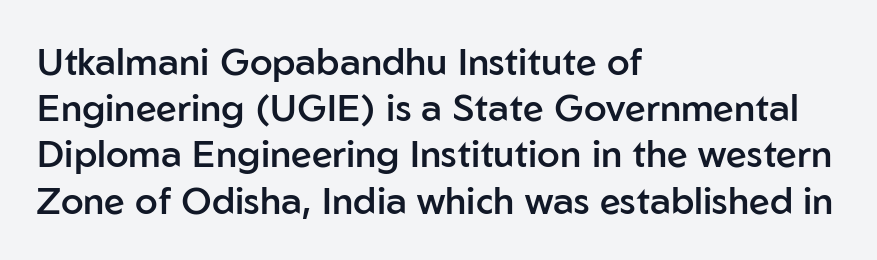
Here the designer chose a conventional face with non-uniform glyph widths. The words here are not underlined. No feet cap the strokes, marking this as sans-serif type. How heavy is the stroke? Medium-heavy — a semibold, shy of bold. The passage is arranged the way most books set body copy — flush left.
